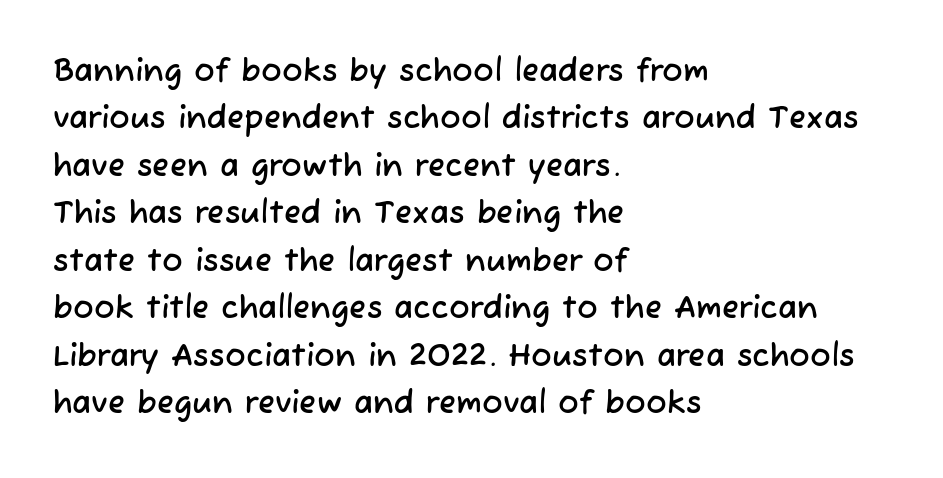
Q: Is the typeface a serif or a sans-serif typeface? A: Sans-serif.
Q: Is the text underlined? A: No.
Q: How is the paragraph aligned? A: Left-aligned.
Q: Is the spacing between letters normal or unusually wide? A: Normal.
Q: Is the spacing between lines tight, normal or loose? A: Normal.
Q: Width (condensed, normal, or wide)? A: Normal.
Q: Stroke contrast? A: Low.
Q: x-height? A: Medium.
Q: Monospaced? A: No.
